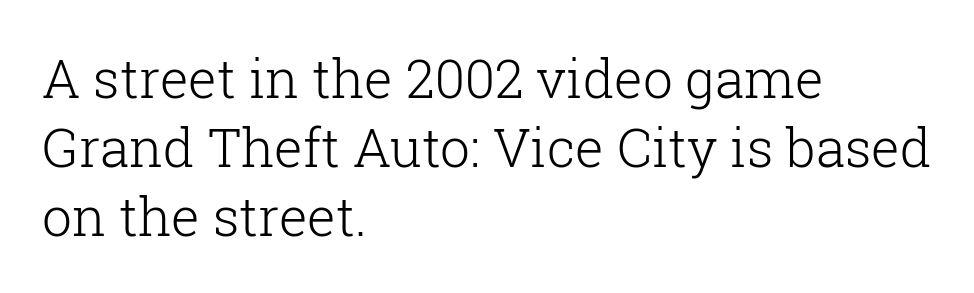
Q: Is the text bold? A: No.
Q: Is the text italic (slanted)? A: No, it is upright.
Q: Is the typeface a serif or a sans-serif typeface? A: Serif.
Q: Is the text underlined? A: No.
Q: How is the paragraph aligned? A: Left-aligned.
Q: Is the spacing between letters normal or unusually wide? A: Normal.
Q: Is the spacing between lines tight, normal or loose? A: Normal.
Q: Width (condensed, normal, or wide)? A: Normal.
Q: Stroke contrast? A: Low.
Q: x-height? A: Medium.
Q: Monospaced? A: No.
